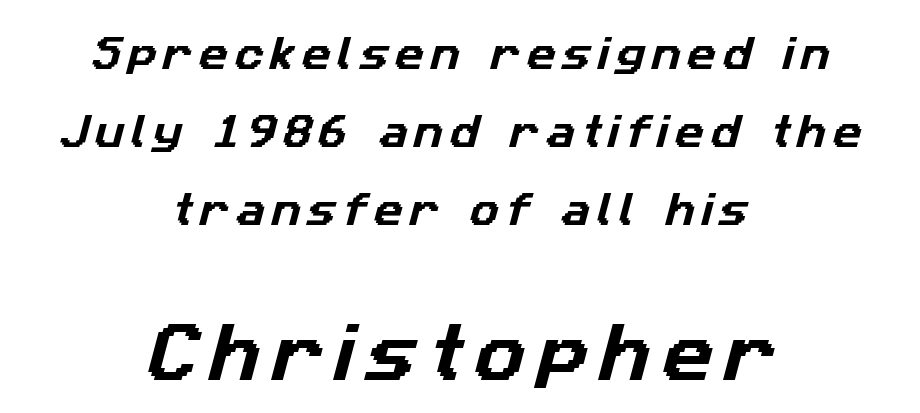
Q: Is the typeface a serif or a sans-serif typeface? A: Sans-serif.
Q: Is the text underlined? A: No.
Q: How is the paragraph aligned? A: Centered.
Q: Is the spacing between lines tight, normal or loose? A: Loose.
Q: Which block of text is set in a larger size, the first (top) or the second (bottom)? A: The second (bottom) one.
Q: Width (condensed, normal, or wide)? A: Normal.
Q: Stroke contrast? A: Low.
Q: x-height? A: Medium.
Q: Monospaced? A: No.
